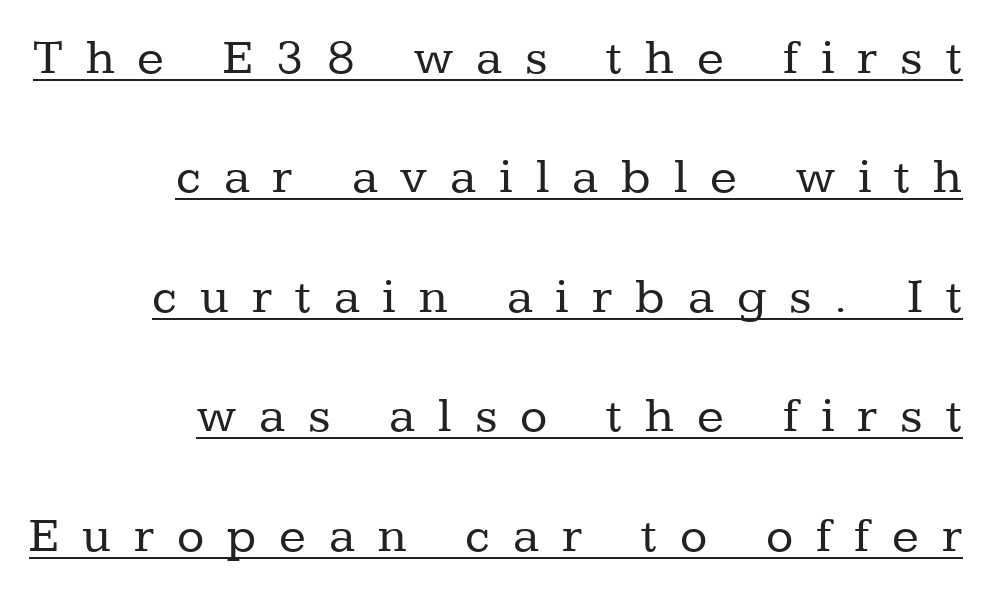
The image shows 50 px regular-weight serif type, upright; set right-aligned, loose line spacing (2.39x), unusually wide letter spacing (+0.46 em), underlined; low stroke contrast and a medium x-height.
